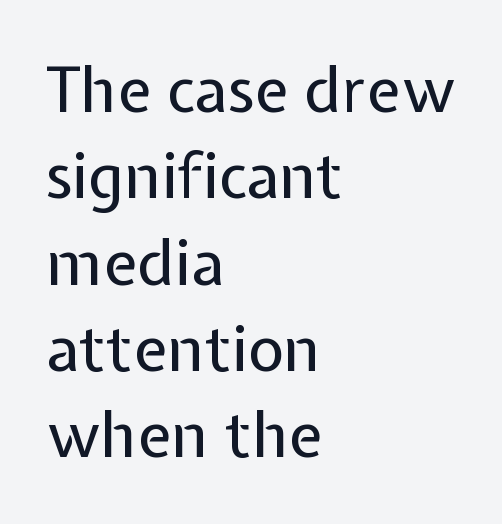
Q: Is the text bold? A: No.
Q: Is the text italic (slanted)? A: No, it is upright.
Q: Is the typeface a serif or a sans-serif typeface? A: Sans-serif.
Q: Is the text underlined? A: No.
Q: How is the paragraph aligned? A: Left-aligned.
Q: Is the spacing between letters normal or unusually wide? A: Normal.
Q: Is the spacing between lines tight, normal or loose? A: Normal.
Q: Width (condensed, normal, or wide)? A: Normal.
Q: Stroke contrast? A: Low.
Q: x-height? A: Medium.
Q: Monospaced? A: No.
